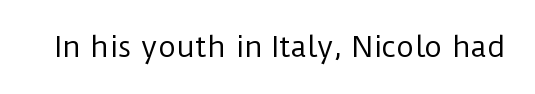
Q: Is the text bold? A: No.
Q: Is the text italic (slanted)? A: No, it is upright.
Q: Is the typeface a serif or a sans-serif typeface? A: Sans-serif.
Q: Is the text underlined? A: No.
Q: Is the spacing between letters normal or unusually wide? A: Normal.
Q: Width (condensed, normal, or wide)? A: Normal.
Q: Stroke contrast? A: Low.
Q: x-height? A: Medium.
Q: Monospaced? A: No.
